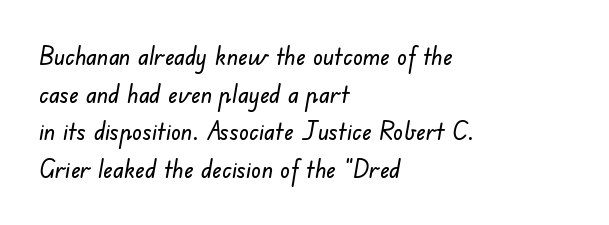
{"underline": "no", "align": "left", "line_spacing": "normal", "line_spacing_ratio": 1.51, "letter_spacing": "normal", "letter_spacing_em": 0.0, "glyph_px": 25}
